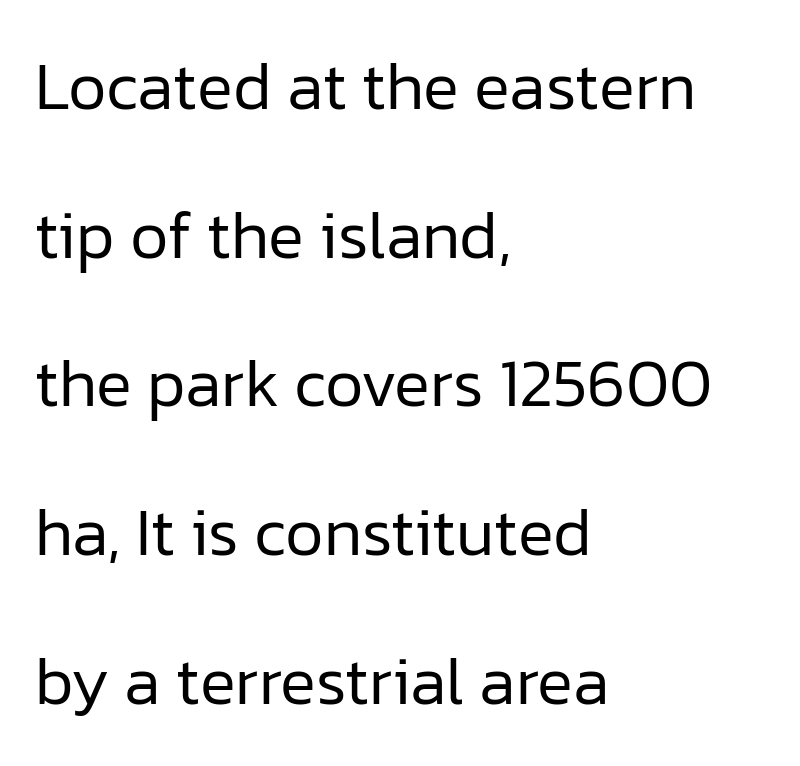
Caption: face not bold, strokes unweighted. Where is the straight margin? On the left. Observe the absence of serifs on each vertical stroke in this sample. One glance says open: line gaps are wider than usual. In terms of letterspacing, this is plain default setting.
